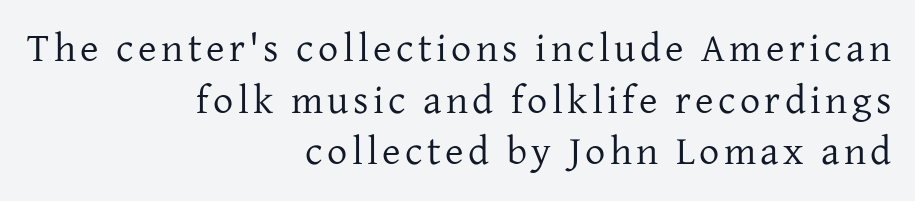
The image shows 40 px regular-weight serif type, upright; set right-aligned, normal line spacing (1.29x), not underlined; low stroke contrast and a medium x-height.
